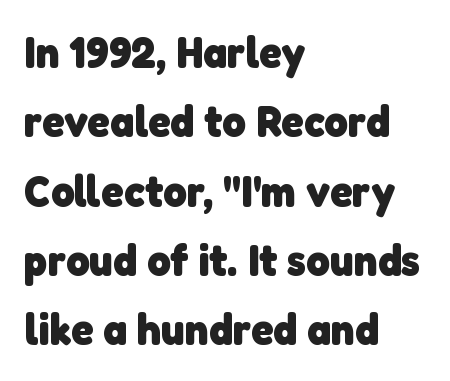
{"serif": "no", "bold": "yes", "weight": "heavy", "width": "normal", "stroke_contrast": "low", "x_height": "medium", "monospaced": "no", "underline": "no", "align": "left", "line_spacing": "normal", "line_spacing_ratio": 1.54, "letter_spacing": "normal", "letter_spacing_em": 0.0, "glyph_px": 45}
